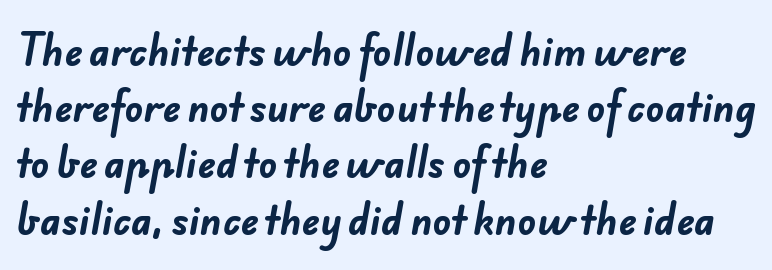
Q: Is the text bold? A: Yes.
Q: Is the typeface a serif or a sans-serif typeface? A: Sans-serif.
Q: Is the text underlined? A: No.
Q: How is the paragraph aligned? A: Left-aligned.
Q: Is the spacing between letters normal or unusually wide? A: Normal.
Q: Is the spacing between lines tight, normal or loose? A: Normal.
Q: Width (condensed, normal, or wide)? A: Normal.
Q: Stroke contrast? A: Low.
Q: x-height? A: Small.
Q: Monospaced? A: No.
